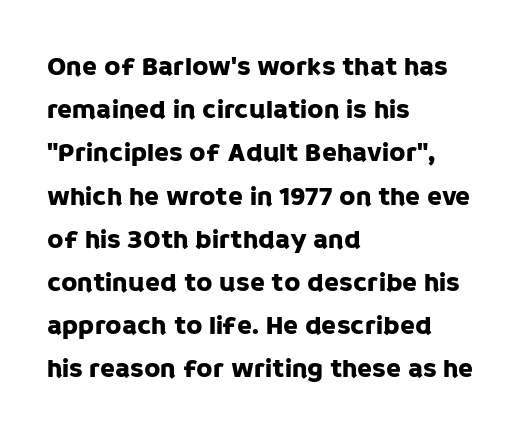
Anything drawn beneath the words? Only blank space. In terms of letterspacing, this is plain default setting. No italicization has been applied; the sample stays upright. The block of text has a typical density, with ordinary space between rows. Horizontal alignment here is leftward, the default for most running prose.
